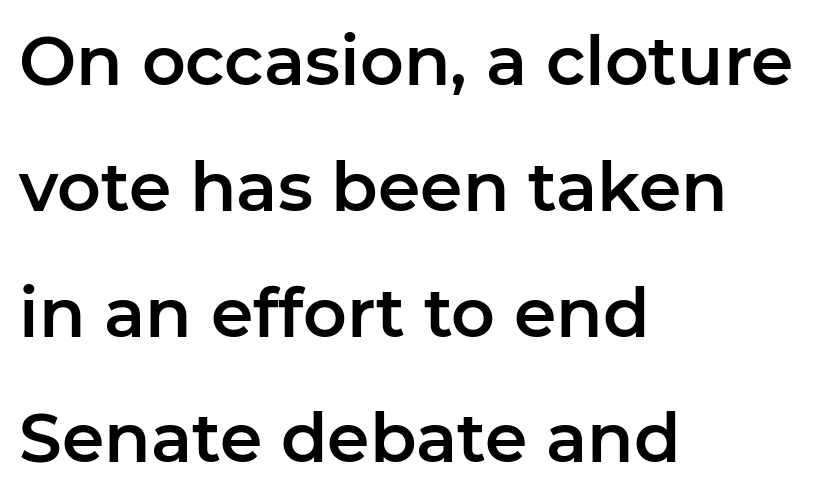
Q: Is the text italic (slanted)? A: No, it is upright.
Q: Is the typeface a serif or a sans-serif typeface? A: Sans-serif.
Q: Is the text underlined? A: No.
Q: How is the paragraph aligned? A: Left-aligned.
Q: Is the spacing between letters normal or unusually wide? A: Normal.
Q: Width (condensed, normal, or wide)? A: Normal.
Q: Stroke contrast? A: Low.
Q: x-height? A: Medium.
Q: Monospaced? A: No.
